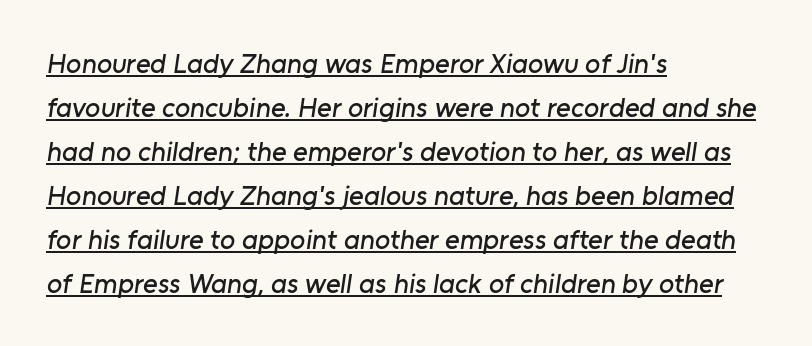
Q: Is the typeface a serif or a sans-serif typeface? A: Sans-serif.
Q: Is the text underlined? A: Yes.
Q: How is the paragraph aligned? A: Left-aligned.
Q: Is the spacing between letters normal or unusually wide? A: Normal.
Q: Is the spacing between lines tight, normal or loose? A: Normal.
Q: Width (condensed, normal, or wide)? A: Normal.
Q: Stroke contrast? A: Low.
Q: x-height? A: Medium.
Q: Monospaced? A: No.
